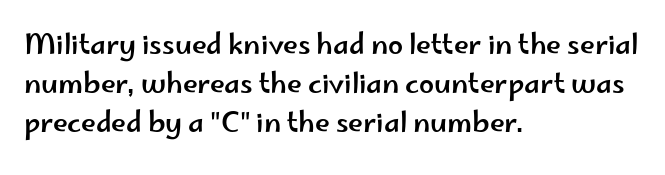
Evenly set lines give the paragraph a standard silhouette. What stands out about the letter spacing? Nothing — it is the standard amount. Glance below the letters and you will spot only blank space. The compositor pushed each line to the left boundary. The axis of the letterforms is exactly vertical.
